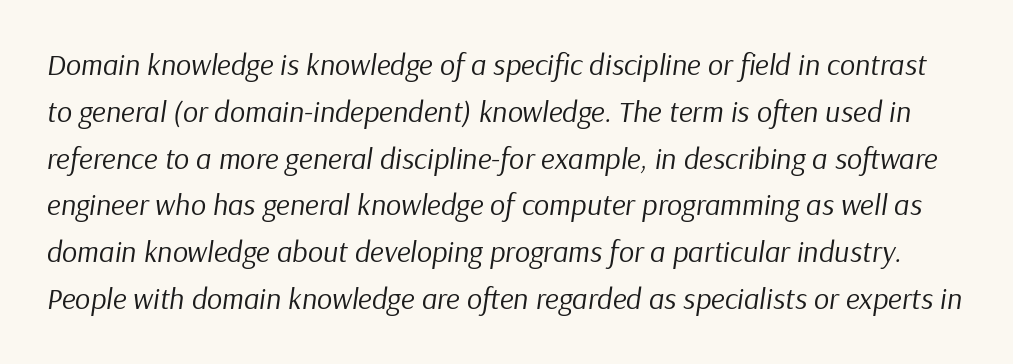
The image shows 30 px regular-weight type, italic (leaning right); set normal line spacing (1.56x), normal letter spacing, not underlined; low stroke contrast and a medium x-height.
